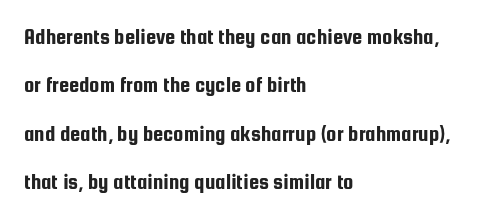
This sample trades compactness for vertical openness between lines. These lines keep a tight, regular rhythm from letter to letter. Anything drawn beneath the words? Only blank space. This sample is left-justified, so line endings fall wherever the words run out. Nope, not italic — everything's standing straight.
